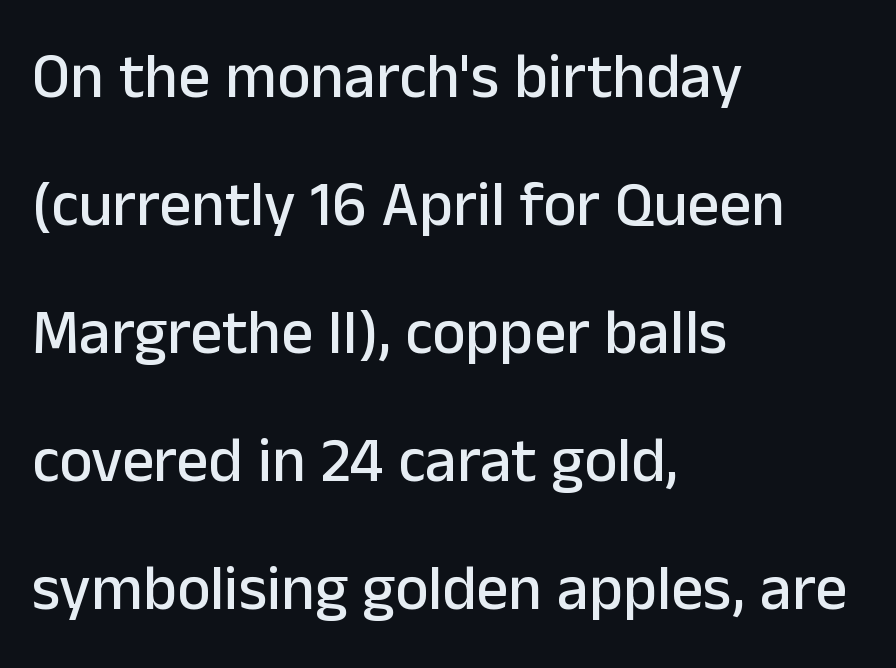
Q: Is the text italic (slanted)? A: No, it is upright.
Q: Is the typeface a serif or a sans-serif typeface? A: Sans-serif.
Q: Is the text underlined? A: No.
Q: How is the paragraph aligned? A: Left-aligned.
Q: Is the spacing between letters normal or unusually wide? A: Normal.
Q: Is the spacing between lines tight, normal or loose? A: Loose.
Q: Width (condensed, normal, or wide)? A: Normal.
Q: Stroke contrast? A: Low.
Q: x-height? A: Medium.
Q: Monospaced? A: No.
